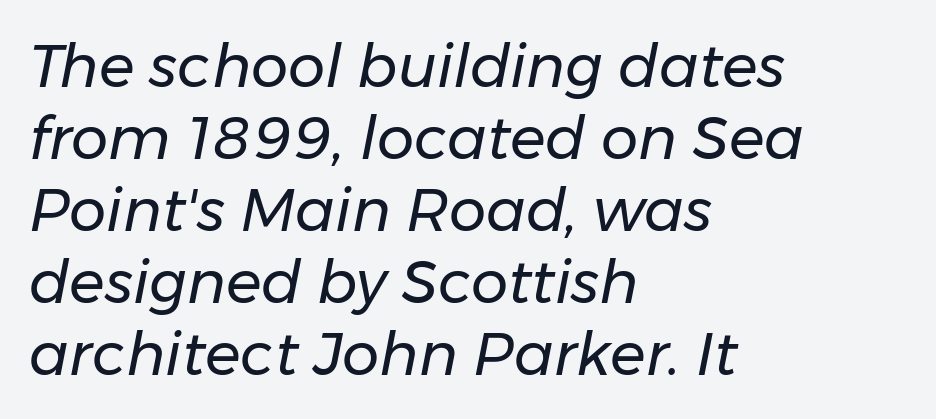
Q: Is the text bold? A: No.
Q: Is the text italic (slanted)? A: Yes, it leans right by about 11 degrees.
Q: Is the text underlined? A: No.
Q: How is the paragraph aligned? A: Left-aligned.
Q: Is the spacing between letters normal or unusually wide? A: Normal.
Q: Width (condensed, normal, or wide)? A: Normal.
Q: Stroke contrast? A: Low.
Q: x-height? A: Medium.
Q: Monospaced? A: No.
